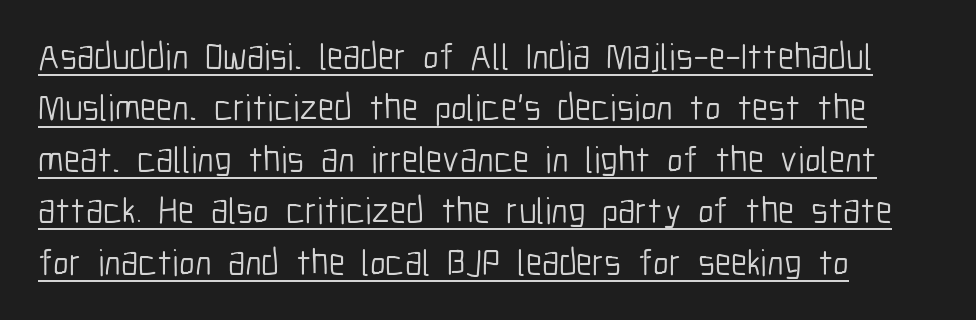
Short note: letters normally spaced. Like a heading marked for emphasis, these lines bear an underscore. The letters carry no serifs — their stems end cleanly without finishing strokes. This sample has the flowing, uneven cadence of proportional lettering.
